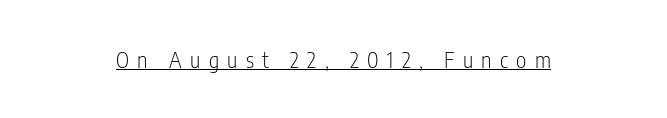
Q: Is the text bold? A: No.
Q: Is the text italic (slanted)? A: No, it is upright.
Q: Is the text underlined? A: Yes.
Q: Is the spacing between letters normal or unusually wide? A: Unusually wide.
